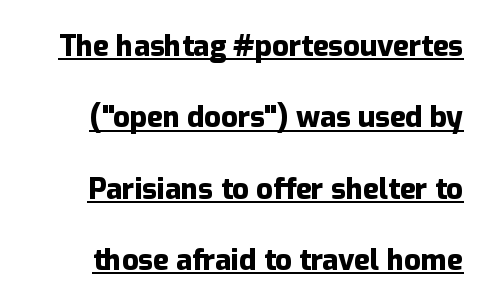
The image shows 29 px heavy sans-serif type, upright; set loose line spacing (2.46x), normal letter spacing, underlined; low stroke contrast and a medium x-height.
